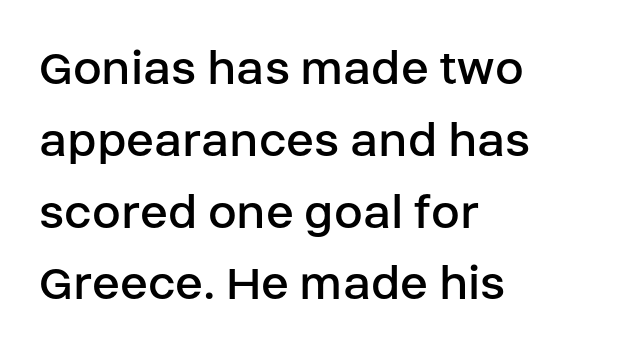
{"serif": "no", "italic": "no", "bold": "no", "weight": "regular", "width": "normal", "stroke_contrast": "low", "x_height": "large", "monospaced": "no", "underline": "no", "align": "left", "line_spacing": "normal", "line_spacing_ratio": 1.38, "letter_spacing": "normal", "letter_spacing_em": 0.0, "glyph_px": 52}
